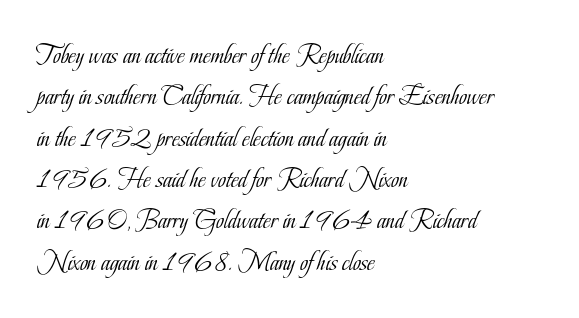
In terms of leading, this rendering sits right in the middle. Decoration check: the copy has no underline. The passage shown is not bold in any degree. How are the letters spaced? Ordinarily, with no added tracking.
